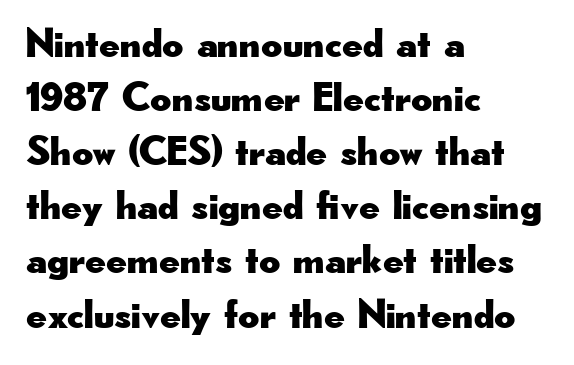
{"serif": "no", "italic": "no", "width": "wide", "stroke_contrast": "low", "x_height": "small", "monospaced": "no", "underline": "no", "align": "left", "line_spacing": "normal", "line_spacing_ratio": 1.32, "letter_spacing": "normal", "letter_spacing_em": 0.0, "glyph_px": 41}
